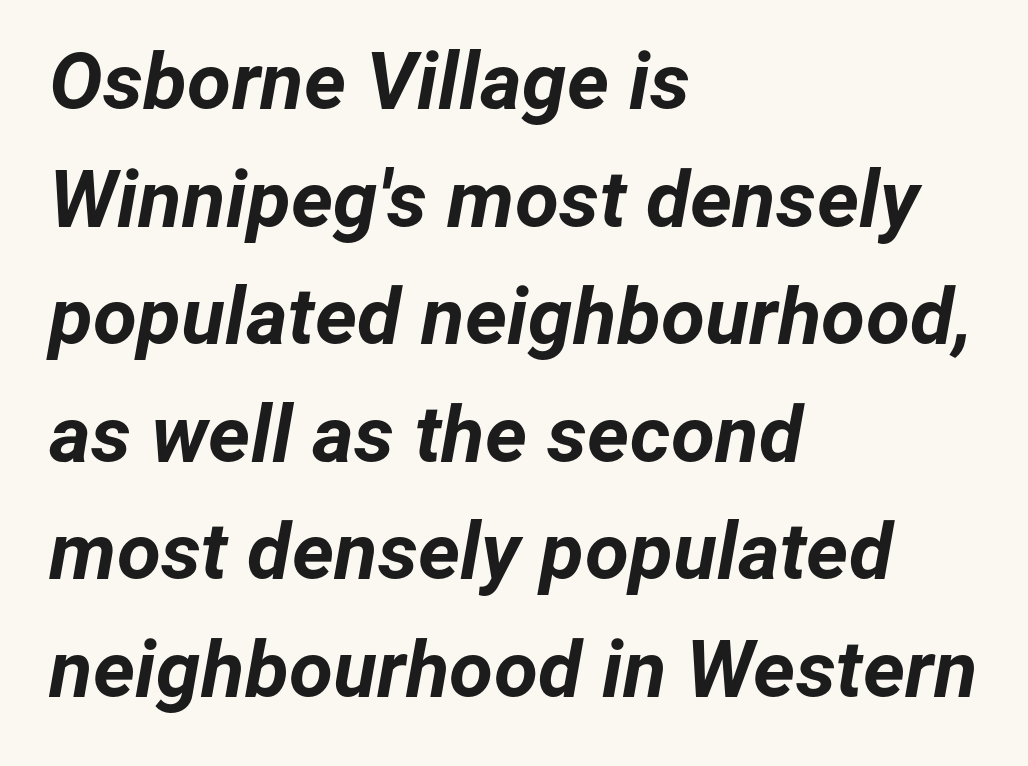
{"italic": "yes", "lean": "right", "slant_degrees": 12, "bold": "yes", "weight": "bold", "width": "normal", "stroke_contrast": "low", "x_height": "medium", "monospaced": "no", "underline": "no", "align": "left", "line_spacing": "normal", "line_spacing_ratio": 1.47, "letter_spacing": "normal", "letter_spacing_em": 0.0, "glyph_px": 80}
